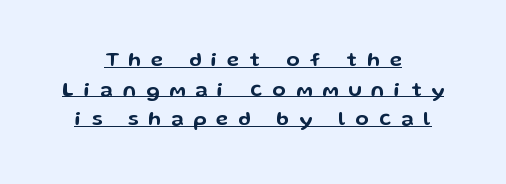
{"italic": "no", "underline": "yes", "align": "center", "line_spacing": "normal", "line_spacing_ratio": 1.48, "letter_spacing": "wide", "letter_spacing_em": 0.5, "glyph_px": 20}
